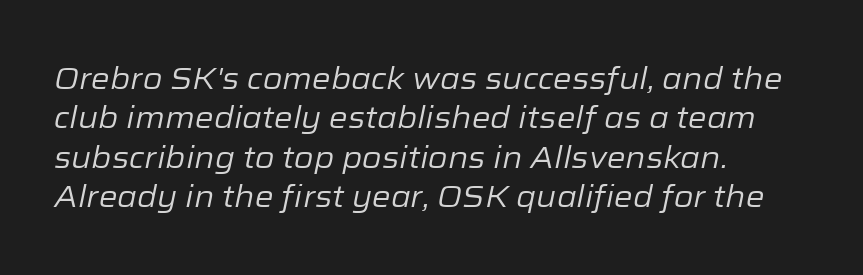
The space beneath each line is pristine and unruled. Nothing unusual about the tracking: characters are spaced as the font intends. Evenly set lines give the paragraph a standard silhouette. Is the block centered? No — it sits flush against the left margin.
